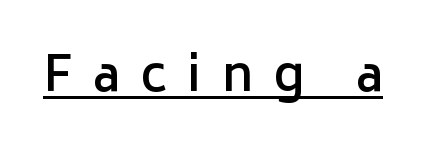
The image shows 48 px semibold sans-serif type, upright; set unusually wide letter spacing (+0.43 em), underlined; low stroke contrast and a medium x-height.
